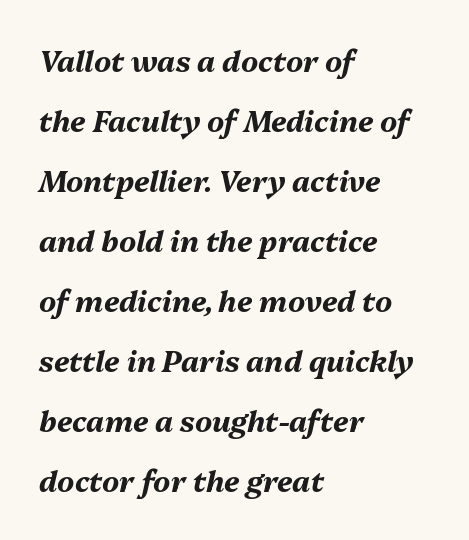
Heft: maximum for text — a bold. Loosely led — the rows are spread out. Rule under the text: the space is simply empty. The passage is arranged the way most books set body copy — flush left.
